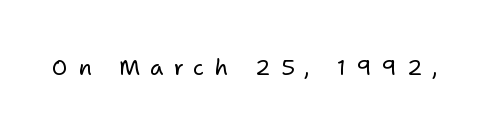
Q: Is the text bold? A: No.
Q: Is the text italic (slanted)? A: No, it is upright.
Q: Is the text underlined? A: No.
Q: Is the spacing between letters normal or unusually wide? A: Unusually wide.
